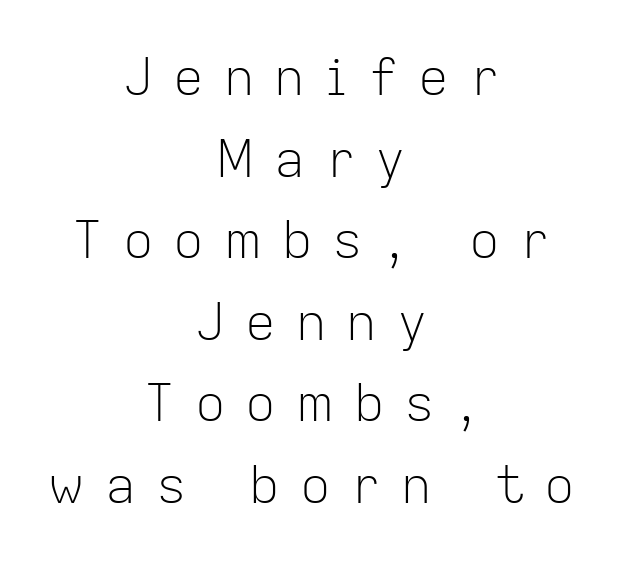
Q: Is the text bold? A: No.
Q: Is the text italic (slanted)? A: No, it is upright.
Q: Is the typeface a serif or a sans-serif typeface? A: Sans-serif.
Q: Is the text underlined? A: No.
Q: How is the paragraph aligned? A: Centered.
Q: Is the spacing between letters normal or unusually wide? A: Unusually wide.
Q: Is the spacing between lines tight, normal or loose? A: Normal.
Q: Width (condensed, normal, or wide)? A: Normal.
Q: Stroke contrast? A: Low.
Q: x-height? A: Medium.
Q: Monospaced? A: No.
